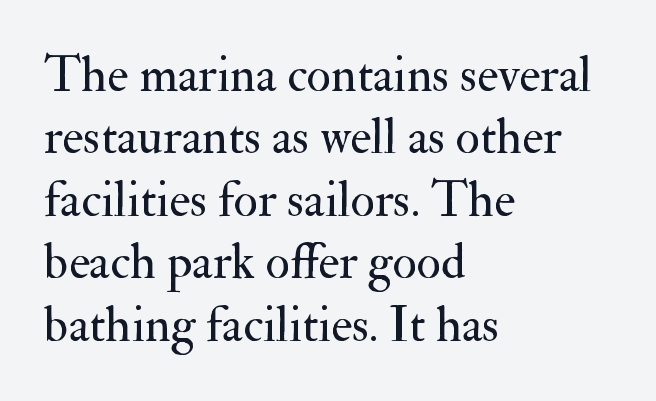
{"serif": "yes", "italic": "no", "bold": "no", "weight": "regular", "width": "normal", "stroke_contrast": "medium", "x_height": "small", "monospaced": "no", "underline": "no", "align": "left", "line_spacing": "normal", "line_spacing_ratio": 1.25, "letter_spacing": "normal", "letter_spacing_em": 0.0, "glyph_px": 50}
